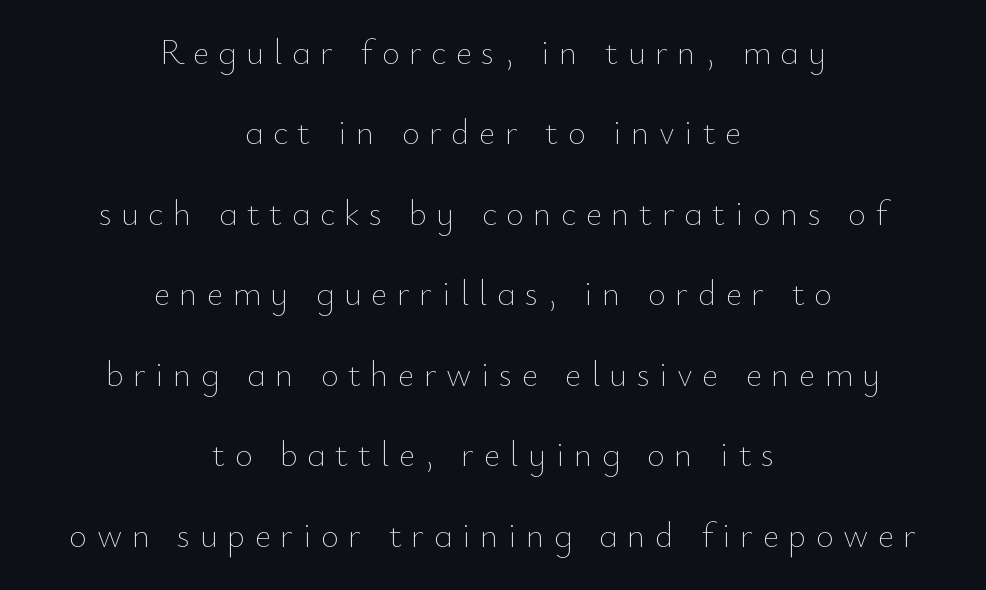
{"italic": "no", "bold": "no", "weight": "thin", "width": "normal", "stroke_contrast": "low", "x_height": "small", "monospaced": "no", "underline": "no", "align": "center", "line_spacing": "loose", "line_spacing_ratio": 2.3, "letter_spacing": "wide", "letter_spacing_em": 0.27, "glyph_px": 35}
